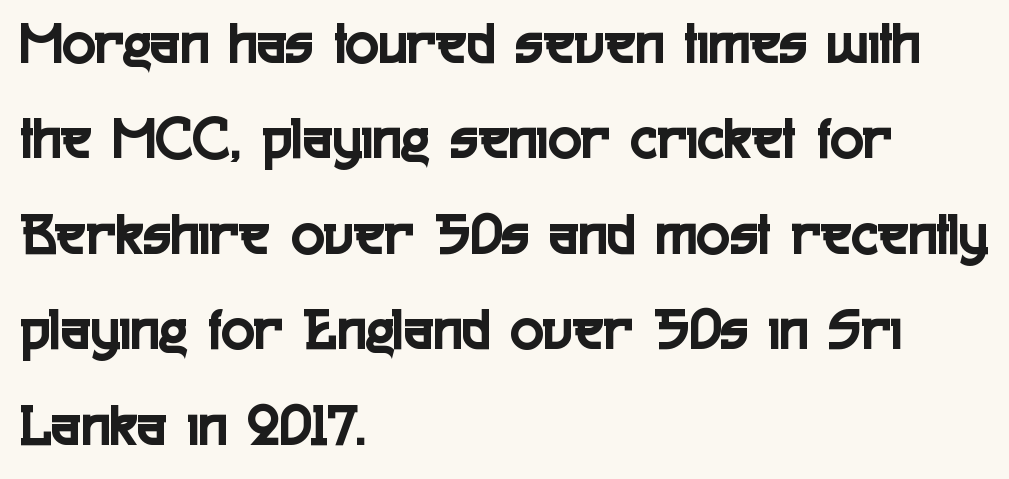
Vertically, the passage feels balanced, rows spaced as you'd expect. The face used here is proportionally spaced, like ordinary book or web type. These lines keep a tight, regular rhythm from letter to letter. Clear beneath every line of the passage.
